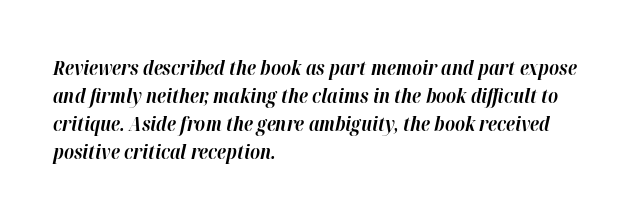
Decoration check: the copy has no underline. Nobody touched the tracking dial on this one. Slant detected: the letters are inclined. These words are printed bold, with thick strokes throughout. One-word summary of the alignment: left. A typesetter would call this leading conventional body-copy spacing.
